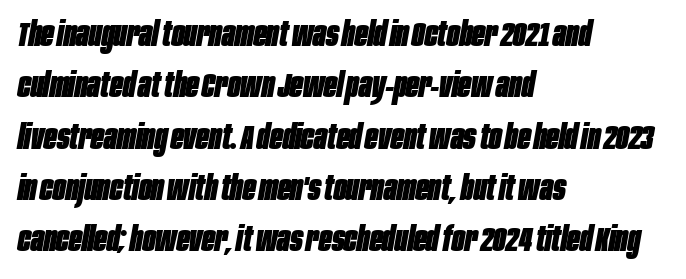
Q: Is the text bold? A: Yes.
Q: Is the text italic (slanted)? A: Yes, it leans right by about 10 degrees.
Q: Is the text underlined? A: No.
Q: How is the paragraph aligned? A: Left-aligned.
Q: Is the spacing between letters normal or unusually wide? A: Normal.
Q: Is the spacing between lines tight, normal or loose? A: Normal.
Q: Width (condensed, normal, or wide)? A: Condensed.
Q: Stroke contrast? A: Low.
Q: x-height? A: Large.
Q: Monospaced? A: No.
